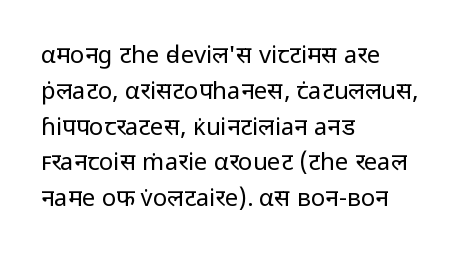
Q: Is the text bold? A: No.
Q: Is the text italic (slanted)? A: No, it is upright.
Q: Is the text underlined? A: No.
Q: How is the paragraph aligned? A: Left-aligned.
Q: Is the spacing between letters normal or unusually wide? A: Normal.
Q: Is the spacing between lines tight, normal or loose? A: Normal.
